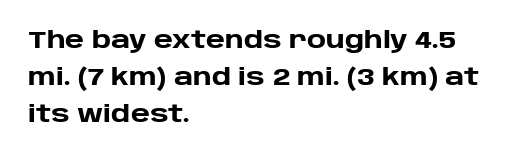
{"italic": "no", "bold": "yes", "underline": "no", "align": "left", "line_spacing": "normal", "line_spacing_ratio": 1.55, "letter_spacing": "normal", "letter_spacing_em": 0.0, "glyph_px": 24}
